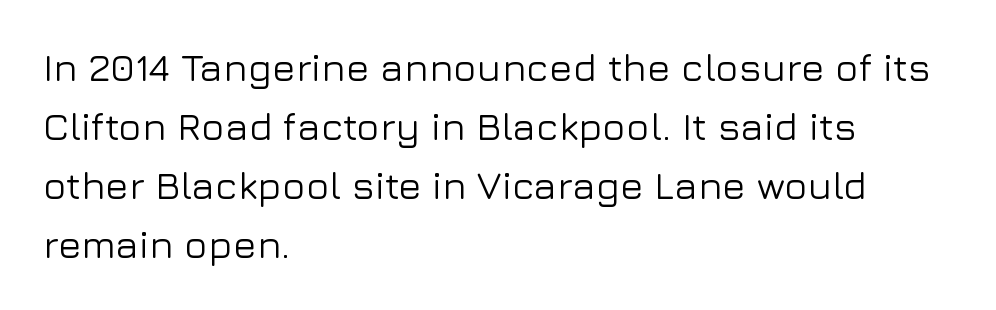
Glyph-to-glyph distance matches everyday printed text. The ragged edge is on the right, which tells us the setting is flush left. If you drew a line through each stem, it would be perfectly vertical. Serif or sans? Sans — the stroke terminals are bare. Here the designer chose a conventional face with non-uniform glyph widths.
